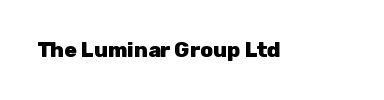
{"italic": "no", "bold": "yes", "underline": "no", "letter_spacing": "normal", "letter_spacing_em": 0.0, "glyph_px": 21}
